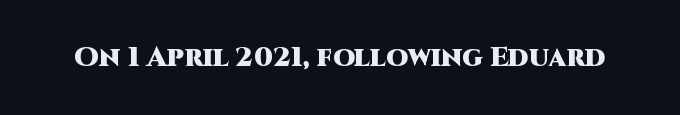
The passage shown is not underscored anywhere. In terms of letterspacing, this is plain default setting. The face used here is proportionally spaced, like ordinary book or web type. Heavy, bold letterforms. Characters remain perfectly vertical along every line. Each letter's strokes conclude bluntly, with no projecting serifs.
